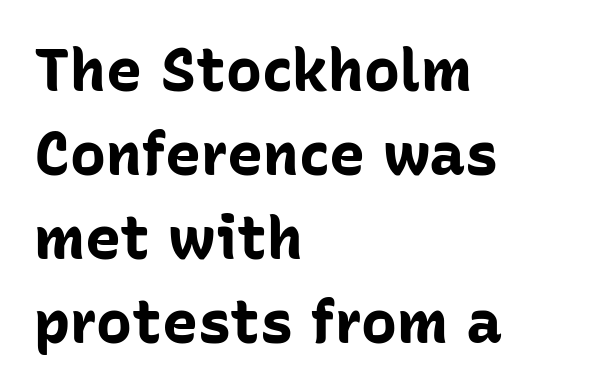
The image shows 60 px bold sans-serif type, upright; set left-aligned, normal line spacing (1.4x), normal letter spacing, not underlined; low stroke contrast and a medium x-height.
